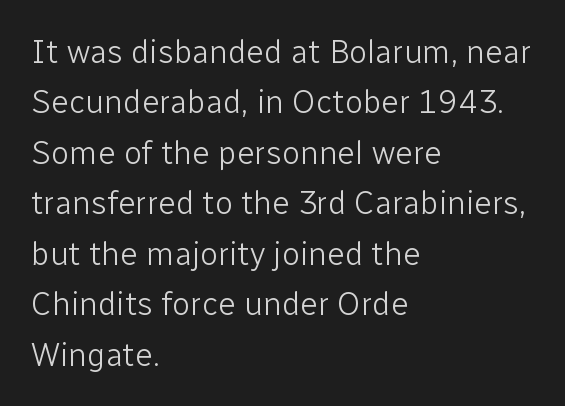
Q: Is the text bold? A: No.
Q: Is the text italic (slanted)? A: No, it is upright.
Q: Is the typeface a serif or a sans-serif typeface? A: Sans-serif.
Q: Is the text underlined? A: No.
Q: How is the paragraph aligned? A: Left-aligned.
Q: Is the spacing between letters normal or unusually wide? A: Normal.
Q: Is the spacing between lines tight, normal or loose? A: Normal.
Q: Width (condensed, normal, or wide)? A: Normal.
Q: Stroke contrast? A: Low.
Q: x-height? A: Medium.
Q: Monospaced? A: No.
